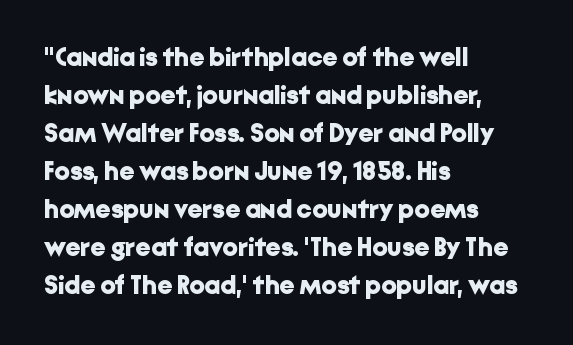
The image shows 27 px bold type, upright; set left-aligned, normal line spacing (1.41x), normal letter spacing, not underlined.
